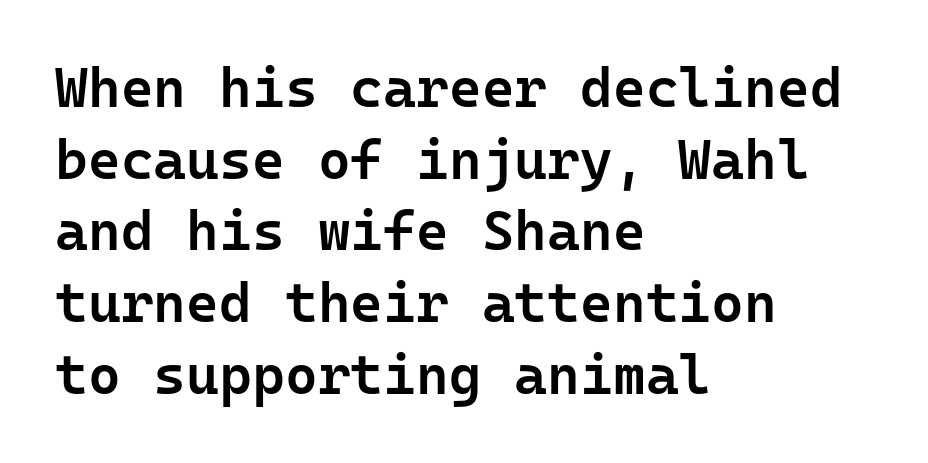
The passage shown is typeset with a sans-serif family. You could count columns in this text — the font is strictly monospaced. Normally led — the rows are evenly, conventionally spaced. Line beginnings align vertically; line endings do not. A typesetter would mark this as roman, not italic. A clean baseline with only descenders dipping below it.
